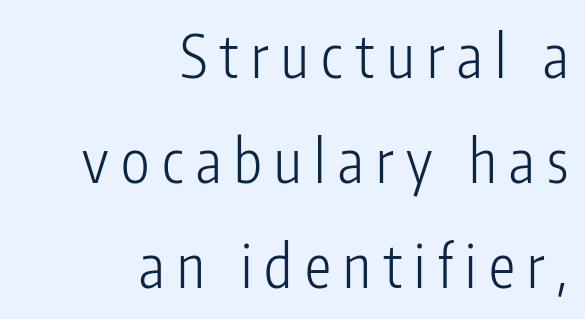
{"serif": "no", "italic": "no", "bold": "no", "weight": "light", "width": "condensed", "stroke_contrast": "low", "x_height": "medium", "monospaced": "no", "underline": "no", "align": "right", "line_spacing_ratio": 1.78, "letter_spacing": "wide", "letter_spacing_em": 0.21, "glyph_px": 59}
